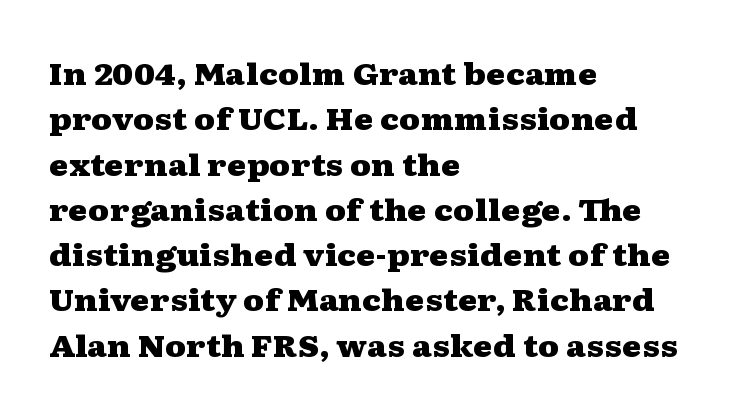
{"serif": "yes", "italic": "no", "bold": "yes", "weight": "heavy", "width": "wide", "stroke_contrast": "medium", "x_height": "medium", "monospaced": "no", "underline": "no", "align": "left", "line_spacing": "normal", "line_spacing_ratio": 1.51, "letter_spacing": "normal", "letter_spacing_em": 0.0, "glyph_px": 30}
